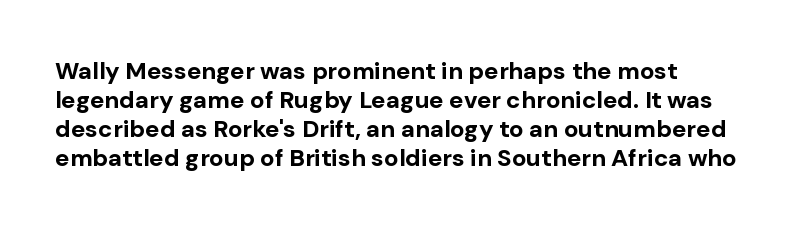
Bold? Absolutely — the strokes are thick and heavy. These lines are set flush left with a ragged right edge. Each row of text sits above clean, open space. There is no visible air inserted between adjacent glyphs. The type sits square on the baseline with zero lean.
